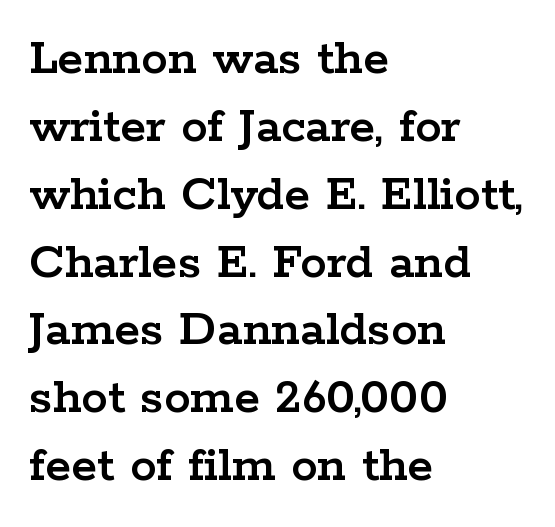
{"serif": "yes", "italic": "no", "width": "wide", "stroke_contrast": "low", "x_height": "medium", "monospaced": "no", "underline": "no", "align": "left", "line_spacing": "normal", "line_spacing_ratio": 1.28, "letter_spacing": "normal", "letter_spacing_em": 0.0, "glyph_px": 53}
